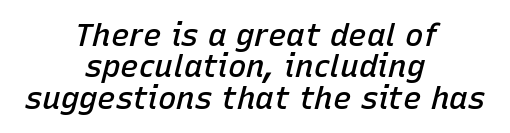
Q: Is the text bold? A: Semi-bold.
Q: Is the text italic (slanted)? A: Yes, it leans right by about 15 degrees.
Q: Is the text underlined? A: No.
Q: How is the paragraph aligned? A: Centered.
Q: Is the spacing between letters normal or unusually wide? A: Normal.
Q: Is the spacing between lines tight, normal or loose? A: Tight.
Q: Width (condensed, normal, or wide)? A: Normal.
Q: Stroke contrast? A: Low.
Q: x-height? A: Medium.
Q: Monospaced? A: No.
